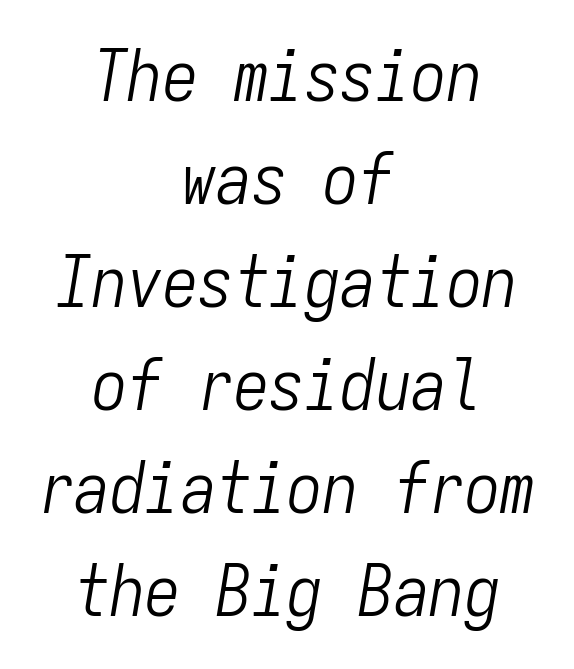
Q: Is the text bold? A: No.
Q: Is the text italic (slanted)? A: Yes, it leans right by about 9 degrees.
Q: Is the text underlined? A: No.
Q: How is the paragraph aligned? A: Centered.
Q: Is the spacing between letters normal or unusually wide? A: Normal.
Q: Is the spacing between lines tight, normal or loose? A: Normal.
Q: Width (condensed, normal, or wide)? A: Condensed.
Q: Stroke contrast? A: Low.
Q: x-height? A: Medium.
Q: Monospaced? A: Yes.
